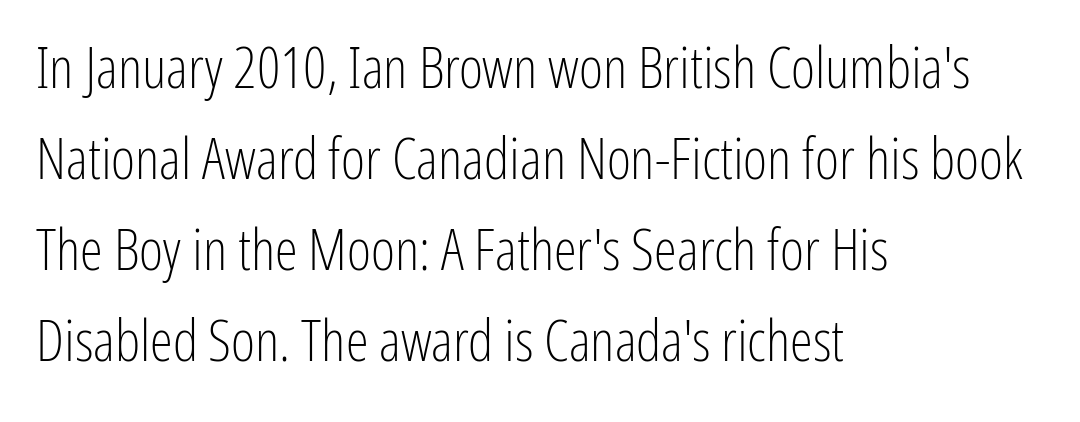
Q: Is the text bold? A: No.
Q: Is the text italic (slanted)? A: No, it is upright.
Q: Is the typeface a serif or a sans-serif typeface? A: Sans-serif.
Q: Is the text underlined? A: No.
Q: How is the paragraph aligned? A: Left-aligned.
Q: Is the spacing between letters normal or unusually wide? A: Normal.
Q: Is the spacing between lines tight, normal or loose? A: Normal.
Q: Width (condensed, normal, or wide)? A: Condensed.
Q: Stroke contrast? A: Low.
Q: x-height? A: Medium.
Q: Monospaced? A: No.
